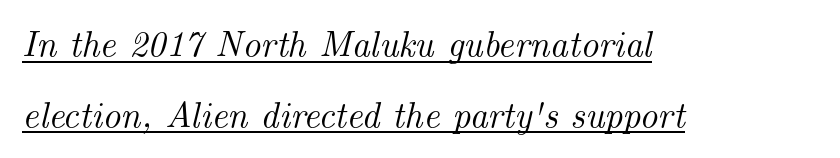
{"serif": "yes", "italic": "yes", "lean": "right", "slant_degrees": 14, "width": "normal", "stroke_contrast": "medium", "x_height": "small", "monospaced": "no", "underline": "yes", "align": "left", "line_spacing": "loose", "line_spacing_ratio": 1.96, "letter_spacing": "normal", "letter_spacing_em": 0.0, "glyph_px": 36}
